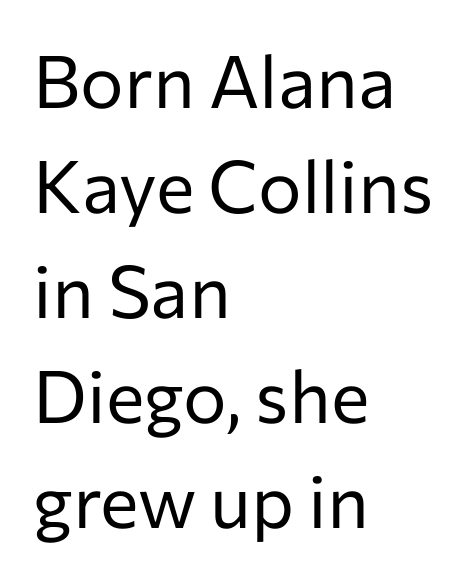
Q: Is the text bold? A: No.
Q: Is the text italic (slanted)? A: No, it is upright.
Q: Is the typeface a serif or a sans-serif typeface? A: Sans-serif.
Q: Is the text underlined? A: No.
Q: How is the paragraph aligned? A: Left-aligned.
Q: Is the spacing between letters normal or unusually wide? A: Normal.
Q: Is the spacing between lines tight, normal or loose? A: Normal.
Q: Width (condensed, normal, or wide)? A: Normal.
Q: Stroke contrast? A: Low.
Q: x-height? A: Medium.
Q: Monospaced? A: No.
